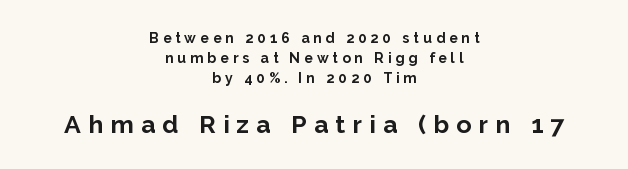
The line-height multiplier appears to be the usual default. Look at the glyph heights: the lower group is clearly the bigger setting. Caption: multi-line text, centered on the measure. What weight is shown? A full bold with thick strokes. The space beneath each line is pristine and unruled.
